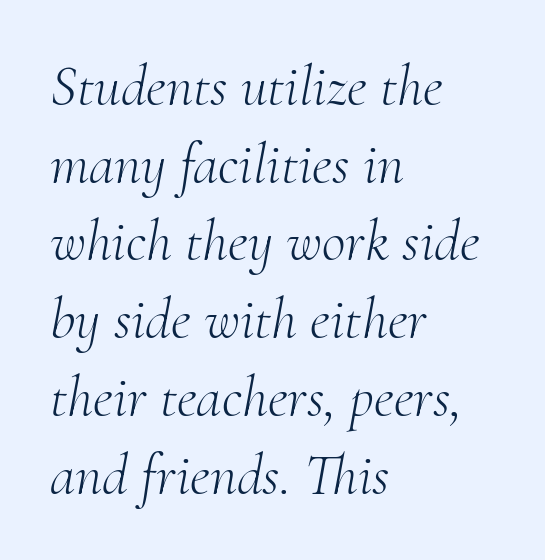
{"serif": "yes", "italic": "yes", "lean": "right", "slant_degrees": 10, "bold": "no", "weight": "light", "width": "normal", "stroke_contrast": "medium", "x_height": "small", "monospaced": "no", "underline": "no", "align": "left", "line_spacing": "normal", "line_spacing_ratio": 1.34, "letter_spacing": "normal", "letter_spacing_em": 0.0, "glyph_px": 58}
